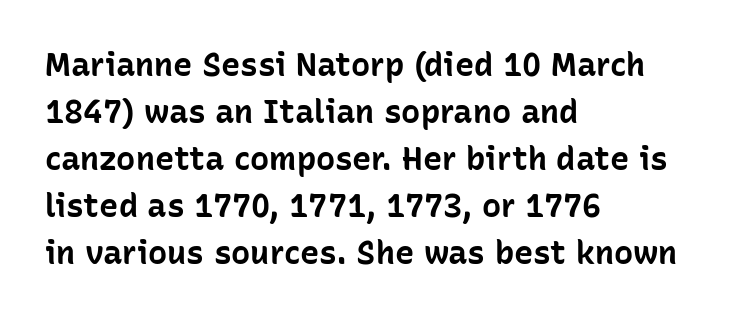
{"serif": "no", "italic": "no", "bold": "yes", "weight": "bold", "width": "normal", "stroke_contrast": "low", "x_height": "medium", "monospaced": "no", "underline": "no", "align": "left", "line_spacing": "normal", "line_spacing_ratio": 1.47, "letter_spacing": "normal", "letter_spacing_em": 0.0, "glyph_px": 32}
